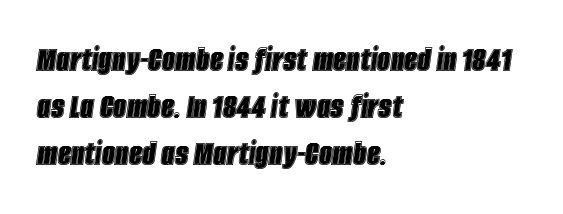
The zone under the glyphs is completely vacant. The passage shown is typed in a proportional face where columns would drift. What stands out about the letter spacing? Nothing — it is the standard amount. There's an unmistakable incline to the writing here. Each line starts at the same left margin while the right side varies.
